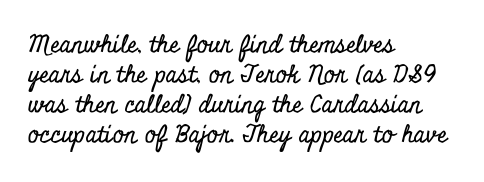
{"underline": "no", "align": "left", "line_spacing": "normal", "line_spacing_ratio": 1.25, "letter_spacing": "normal", "letter_spacing_em": 0.0, "glyph_px": 24}
